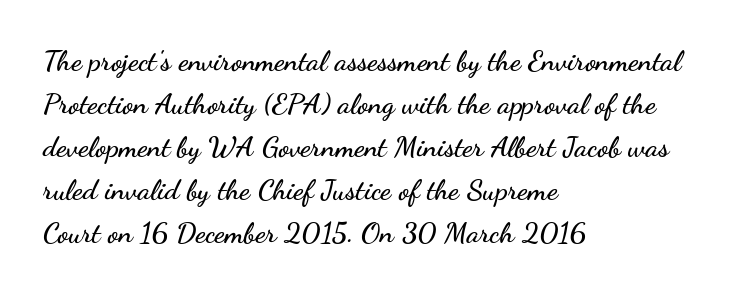
The passage shown is typed in a proportional face where columns would drift. The gaps between neighbouring characters are ordinary and unremarkable. The glyphs are unaccompanied by any horizontal stroke below them. This sample keeps an unexceptional amount of space between lines.
